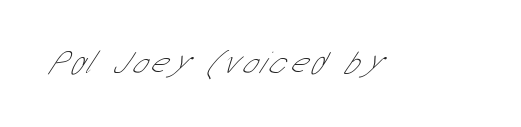
The characters are drawn with everyday or finer stroke widths. Nothing sits at the stroke ends, so this counts as sans-serif. A typesetter would call this proportional, since set widths differ per character. The words here are not underlined.
